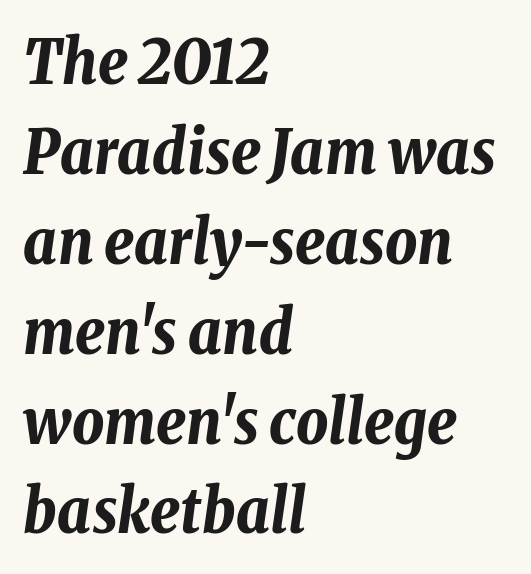
Q: Is the text bold? A: Yes.
Q: Is the text italic (slanted)? A: Yes, it leans right by about 8 degrees.
Q: Is the text underlined? A: No.
Q: How is the paragraph aligned? A: Left-aligned.
Q: Is the spacing between letters normal or unusually wide? A: Normal.
Q: Is the spacing between lines tight, normal or loose? A: Normal.
Q: Width (condensed, normal, or wide)? A: Condensed.
Q: Stroke contrast? A: Low.
Q: x-height? A: Medium.
Q: Monospaced? A: No.
